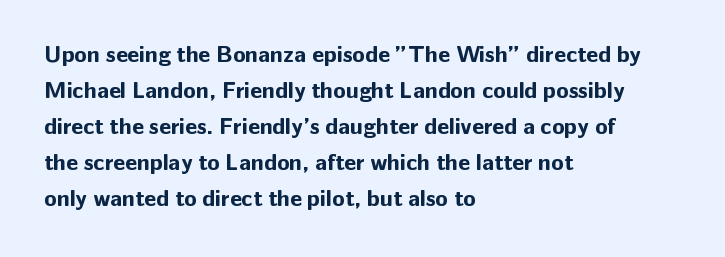
Q: Is the text bold? A: Yes.
Q: Is the text italic (slanted)? A: No, it is upright.
Q: Is the text underlined? A: No.
Q: How is the paragraph aligned? A: Left-aligned.
Q: Is the spacing between letters normal or unusually wide? A: Normal.
Q: Is the spacing between lines tight, normal or loose? A: Normal.
